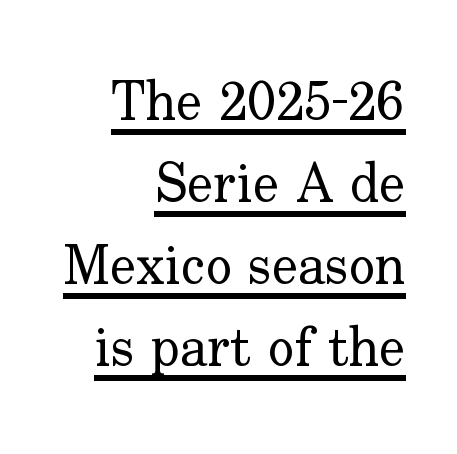
The image shows 55 px regular-weight serif type, upright; set right-aligned, normal line spacing (1.49x), normal letter spacing, underlined; low stroke contrast and a small x-height.
